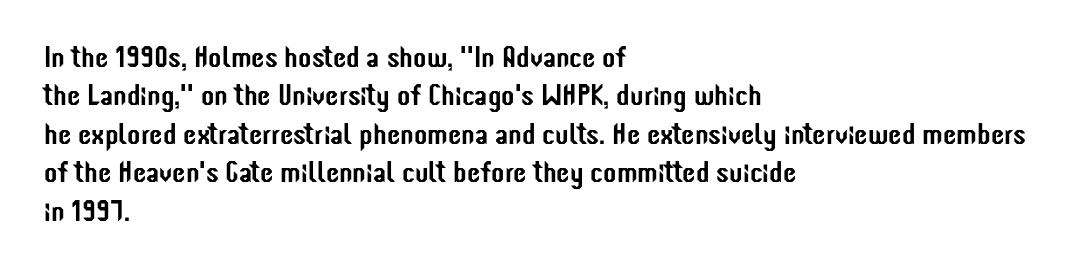
Visually the block forms a straight wall on the left and a jagged coastline on the right. Proportional: the letters do not fall into vertical columns. Characters remain perfectly vertical along every line. The gap between lines stays unmarked. Honestly, the letter spacing is just normal — you wouldn't notice it.
